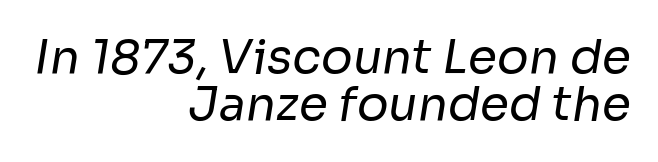
The image shows 47 px regular-weight sans-serif type; set right-aligned, tight line spacing (1.01x), normal letter spacing, not underlined; low stroke contrast and a medium x-height.
